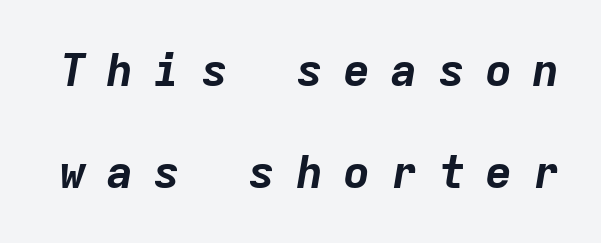
The font is running at its bold setting. There is plenty of visible air inserted between adjacent glyphs. Leading: increased. Is this a fixed-width face? Yes — each glyph sits in an identical cell.
